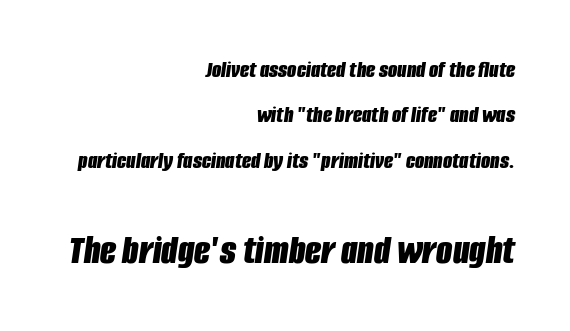
Q: Is the text bold? A: Yes.
Q: Is the text italic (slanted)? A: Yes, it leans right by about 8 degrees.
Q: Is the text underlined? A: No.
Q: How is the paragraph aligned? A: Right-aligned.
Q: Is the spacing between letters normal or unusually wide? A: Normal.
Q: Which block of text is set in a larger size, the first (top) or the second (bottom)? A: The second (bottom) one.
Q: Width (condensed, normal, or wide)? A: Condensed.
Q: Stroke contrast? A: Low.
Q: x-height? A: Large.
Q: Monospaced? A: No.
